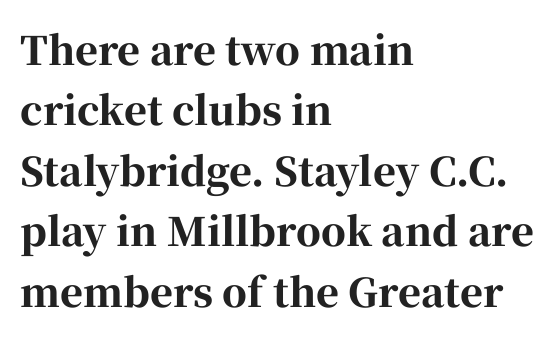
The image shows 39 px bold serif type, upright; set left-aligned, normal line spacing (1.55x), normal letter spacing, not underlined; high stroke contrast and a medium x-height.
